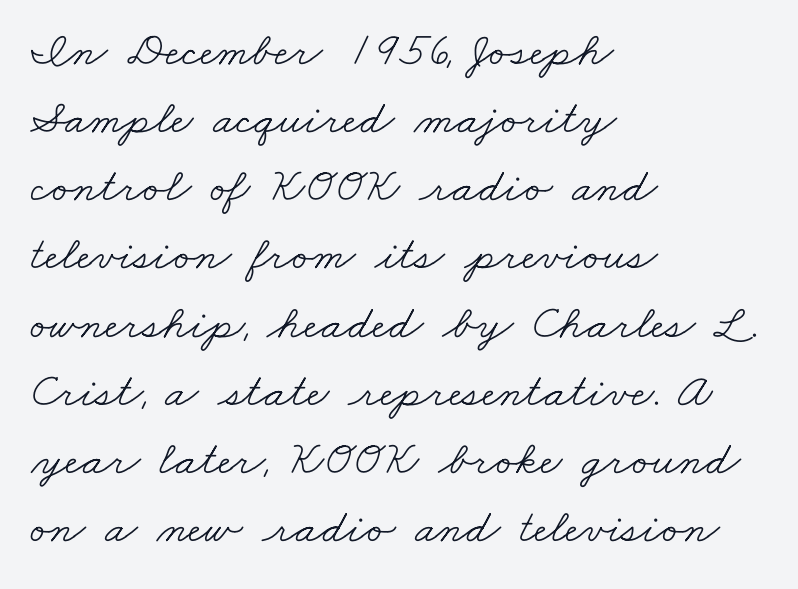
{"serif": "yes", "bold": "no", "weight": "light", "width": "wide", "stroke_contrast": "low", "x_height": "small", "monospaced": "no", "underline": "no", "align": "left", "line_spacing": "normal", "line_spacing_ratio": 1.42, "letter_spacing": "normal", "letter_spacing_em": 0.0, "glyph_px": 48}
